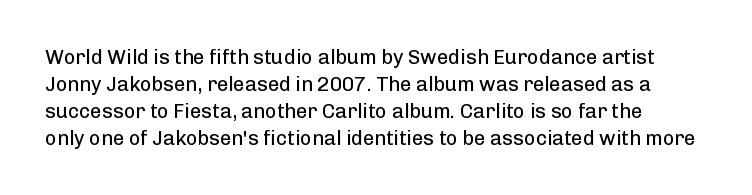
Q: Is the text bold? A: No.
Q: Is the text italic (slanted)? A: No, it is upright.
Q: Is the text underlined? A: No.
Q: Is the spacing between letters normal or unusually wide? A: Normal.
Q: Is the spacing between lines tight, normal or loose? A: Normal.
